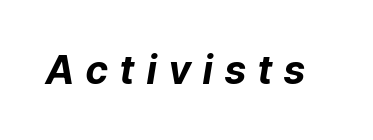
The image shows 39 px bold type, italic (leaning right); set unusually wide letter spacing (+0.32 em), not underlined; low stroke contrast and a medium x-height.
